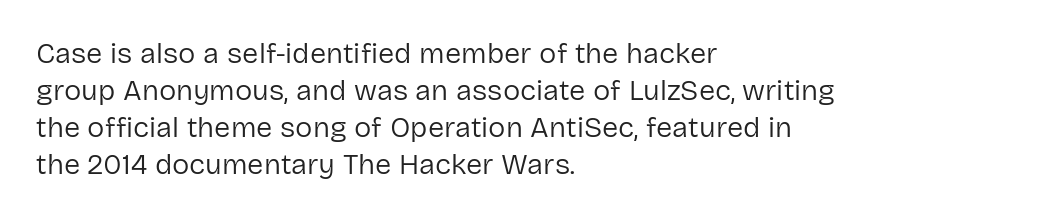
{"serif": "no", "italic": "no", "bold": "no", "weight": "regular", "width": "normal", "stroke_contrast": "low", "x_height": "medium", "monospaced": "no", "underline": "no", "align": "left", "line_spacing": "normal", "line_spacing_ratio": 1.28, "letter_spacing": "normal", "letter_spacing_em": 0.0, "glyph_px": 29}
